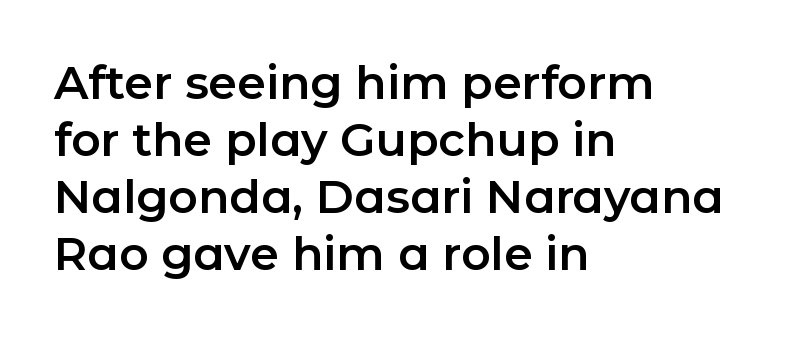
Letter spacing: default. Does the copy run flush right? No — it runs flush left. Check the space under the baseline: it is left empty. Looks like regular typesetting: each glyph gets only the width it needs. Quick note: not italic, upright. This is sans-serif lettering, the kind often seen on screens and signage.
